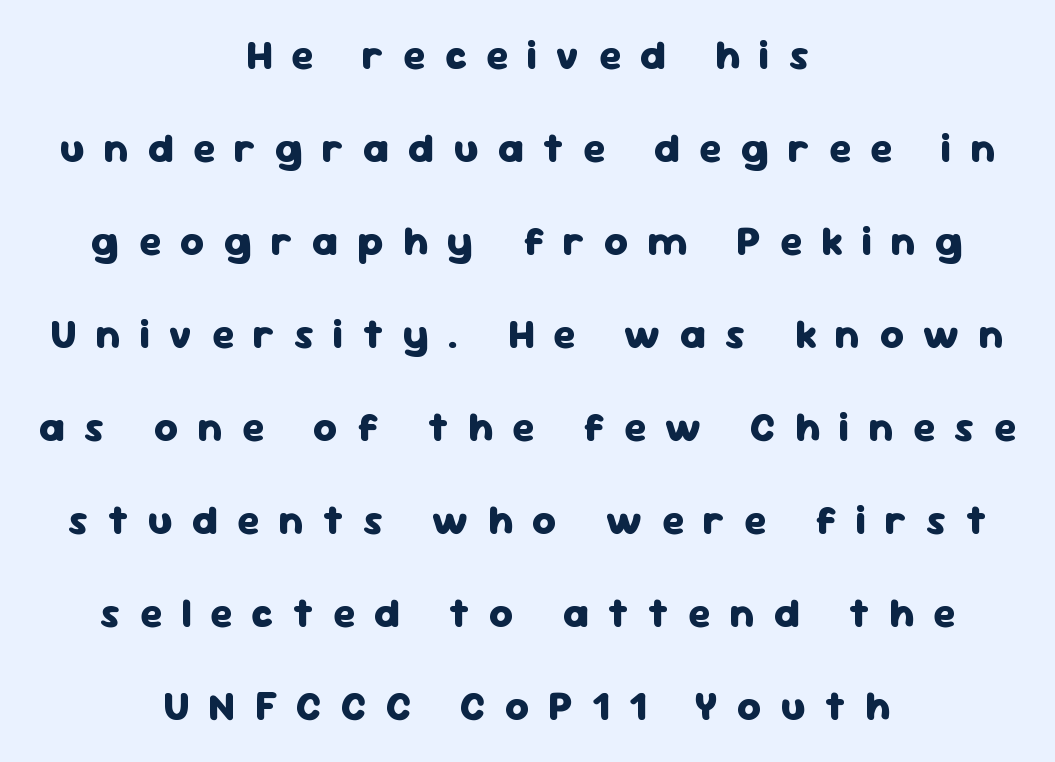
Q: Is the text bold? A: Yes.
Q: Is the text italic (slanted)? A: No, it is upright.
Q: Is the typeface a serif or a sans-serif typeface? A: Sans-serif.
Q: Is the text underlined? A: No.
Q: How is the paragraph aligned? A: Centered.
Q: Is the spacing between letters normal or unusually wide? A: Unusually wide.
Q: Is the spacing between lines tight, normal or loose? A: Loose.
Q: Width (condensed, normal, or wide)? A: Normal.
Q: Stroke contrast? A: Low.
Q: x-height? A: Medium.
Q: Monospaced? A: No.
